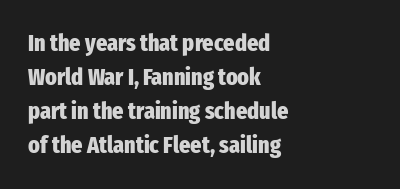
The image shows 24 px bold type, upright; set left-aligned, normal line spacing (1.42x), normal letter spacing, not underlined.
